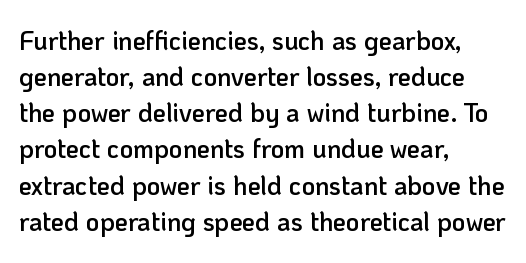
Designer's note — italics off, roman on. The sample has been set in demibold, a notch under bold. Anything drawn beneath the words? Only blank space. Does the copy run flush right? No — it runs flush left. The lines sit at an ordinary, default distance from one another.
